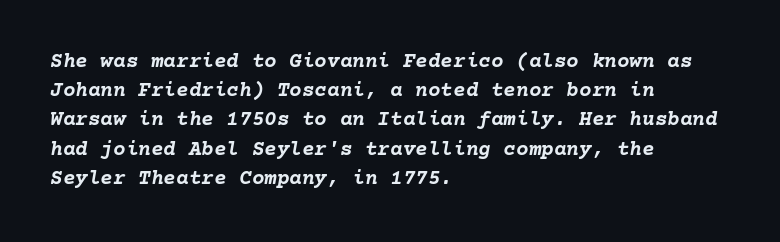
Evenly set lines give the paragraph a standard silhouette. Quick note: italic. The glyphs have the mass of a bold cut. The compositor pushed each line to the left boundary. A typesetter would call this zero additional tracking.
